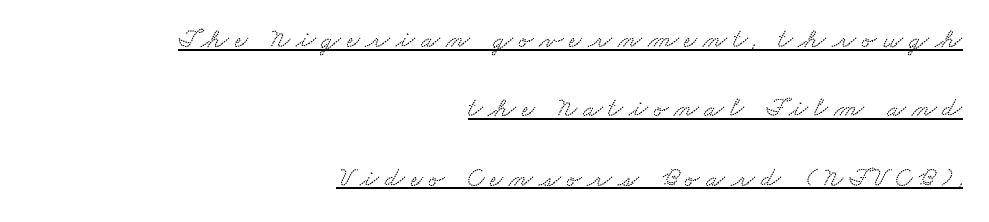
The image shows 28 px wide serif type; set right-aligned, loose line spacing (2.48x), unusually wide letter spacing (+0.21 em), underlined; medium stroke contrast and a small x-height.
